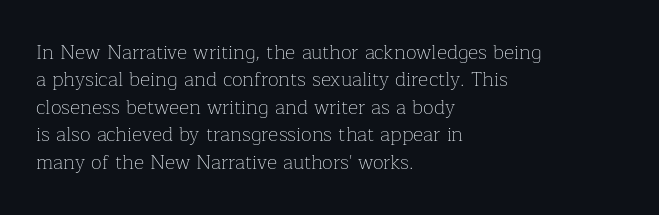
Q: Is the text bold? A: No.
Q: Is the text italic (slanted)? A: No, it is upright.
Q: Is the text underlined? A: No.
Q: How is the paragraph aligned? A: Left-aligned.
Q: Is the spacing between letters normal or unusually wide? A: Normal.
Q: Is the spacing between lines tight, normal or loose? A: Normal.
